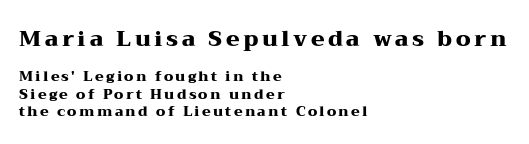
{"italic": "no", "bold": "yes", "underline": "no", "align": "left", "line_spacing": "normal", "line_spacing_ratio": 1.25, "larger_block": "first", "size_ratio": 1.57, "glyph_px": 22}
